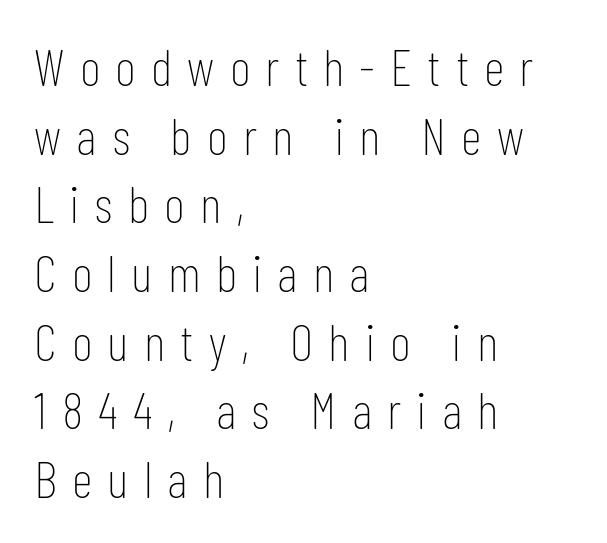
{"serif": "no", "italic": "no", "bold": "no", "weight": "thin", "width": "condensed", "stroke_contrast": "low", "x_height": "medium", "monospaced": "no", "underline": "no", "align": "left", "line_spacing": "normal", "line_spacing_ratio": 1.32, "letter_spacing": "wide", "letter_spacing_em": 0.29, "glyph_px": 52}
